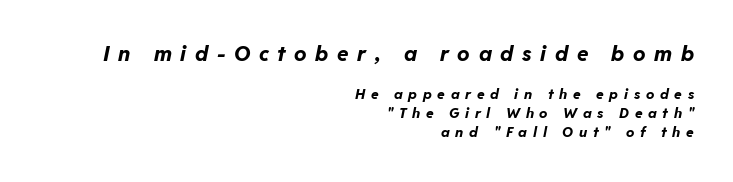
Typeset ragged left — the right edge is the straight one. Short note: letters widely spaced. Descender tails drop into unmarked territory. A student would notice the top passage is typeset larger than what follows.
